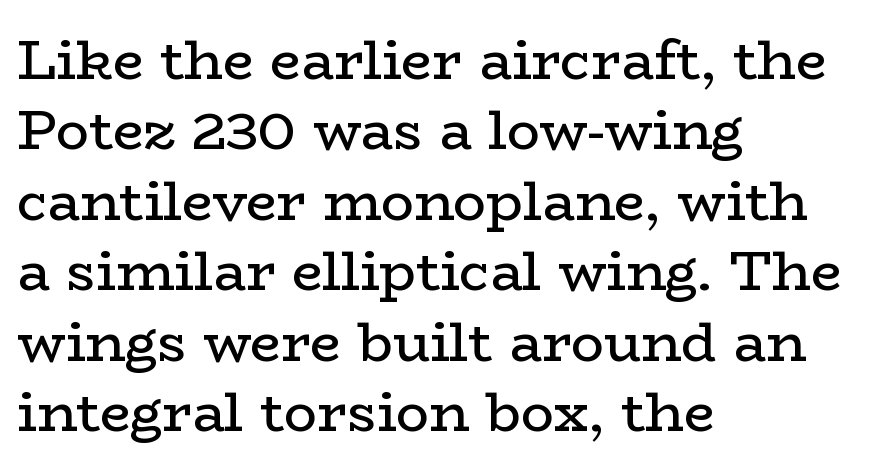
Q: Is the text bold? A: No.
Q: Is the text italic (slanted)? A: No, it is upright.
Q: Is the typeface a serif or a sans-serif typeface? A: Serif.
Q: Is the text underlined? A: No.
Q: How is the paragraph aligned? A: Left-aligned.
Q: Is the spacing between letters normal or unusually wide? A: Normal.
Q: Is the spacing between lines tight, normal or loose? A: Normal.
Q: Width (condensed, normal, or wide)? A: Wide.
Q: Stroke contrast? A: Low.
Q: x-height? A: Medium.
Q: Monospaced? A: No.
